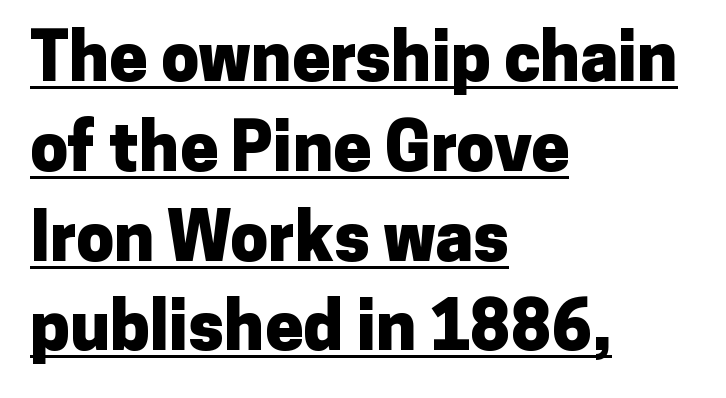
Q: Is the text bold? A: Yes.
Q: Is the text italic (slanted)? A: No, it is upright.
Q: Is the typeface a serif or a sans-serif typeface? A: Sans-serif.
Q: Is the text underlined? A: Yes.
Q: How is the paragraph aligned? A: Left-aligned.
Q: Is the spacing between letters normal or unusually wide? A: Normal.
Q: Is the spacing between lines tight, normal or loose? A: Normal.
Q: Width (condensed, normal, or wide)? A: Normal.
Q: Stroke contrast? A: Low.
Q: x-height? A: Medium.
Q: Monospaced? A: No.
